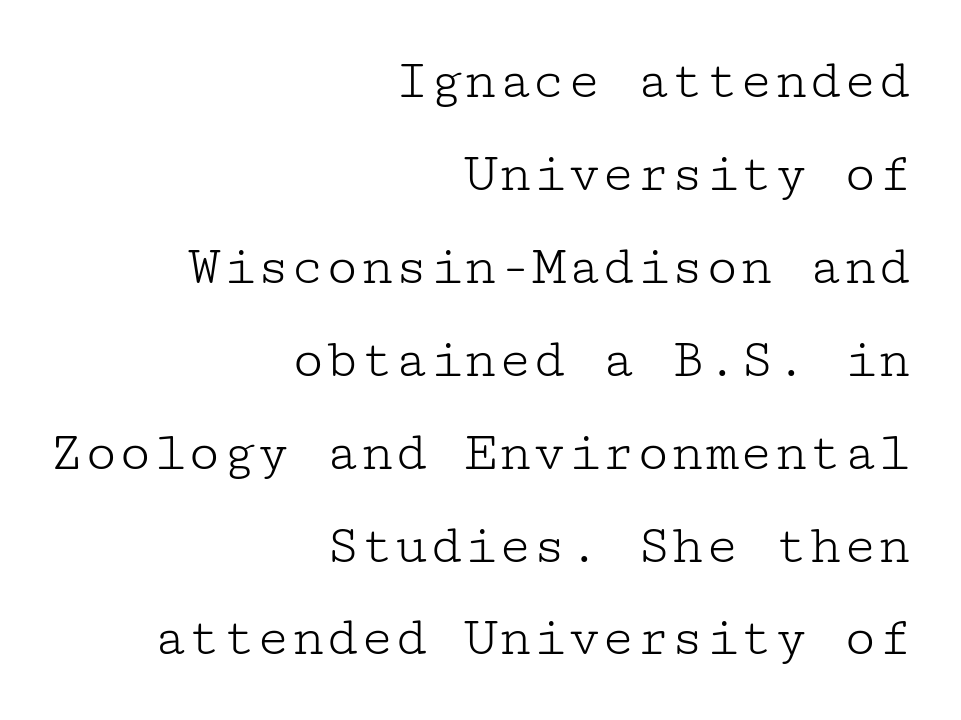
Q: Is the text bold? A: No.
Q: Is the text italic (slanted)? A: No, it is upright.
Q: Is the typeface a serif or a sans-serif typeface? A: Serif.
Q: Is the text underlined? A: No.
Q: How is the paragraph aligned? A: Right-aligned.
Q: Is the spacing between letters normal or unusually wide? A: Normal.
Q: Is the spacing between lines tight, normal or loose? A: Normal.
Q: Width (condensed, normal, or wide)? A: Wide.
Q: Stroke contrast? A: Low.
Q: x-height? A: Medium.
